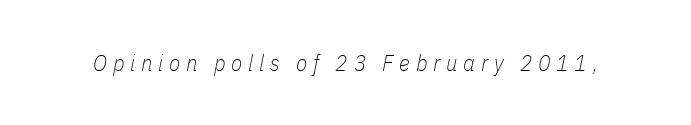
{"italic": "yes", "lean": "right", "slant_degrees": 11, "bold": "no", "underline": "no", "letter_spacing": "wide", "letter_spacing_em": 0.25, "glyph_px": 23}
